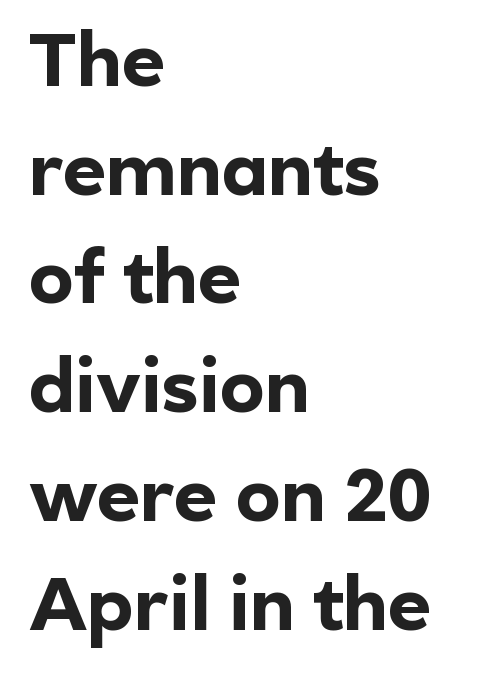
{"serif": "no", "italic": "no", "bold": "yes", "weight": "bold", "width": "normal", "x_height": "medium", "monospaced": "no", "underline": "no", "align": "left", "line_spacing": "normal", "line_spacing_ratio": 1.45, "letter_spacing": "normal", "letter_spacing_em": 0.0, "glyph_px": 75}
